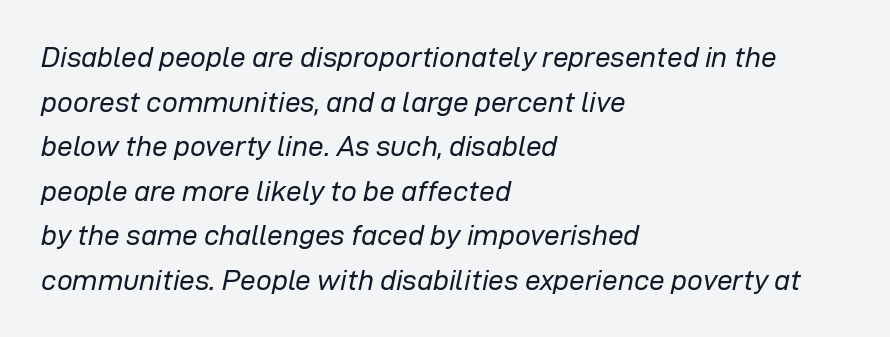
Q: Is the text bold? A: No.
Q: Is the text italic (slanted)? A: Yes, it leans right by about 12 degrees.
Q: Is the text underlined? A: No.
Q: How is the paragraph aligned? A: Left-aligned.
Q: Is the spacing between letters normal or unusually wide? A: Normal.
Q: Is the spacing between lines tight, normal or loose? A: Normal.
Q: Width (condensed, normal, or wide)? A: Normal.
Q: Stroke contrast? A: Low.
Q: x-height? A: Medium.
Q: Monospaced? A: No.
